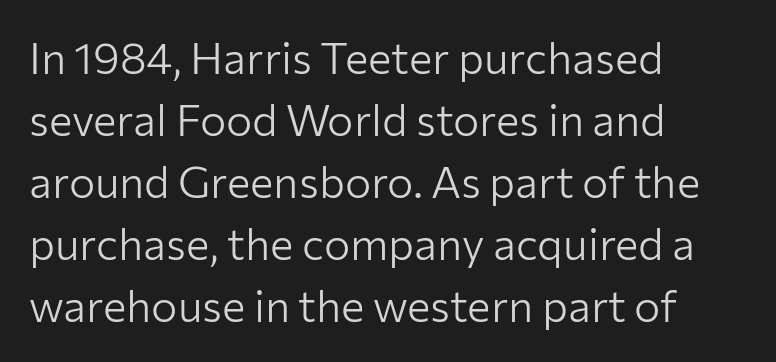
{"serif": "no", "italic": "no", "bold": "no", "weight": "light", "width": "normal", "stroke_contrast": "low", "x_height": "medium", "monospaced": "no", "underline": "no", "align": "left", "line_spacing": "normal", "line_spacing_ratio": 1.41, "letter_spacing": "normal", "letter_spacing_em": 0.0, "glyph_px": 44}
